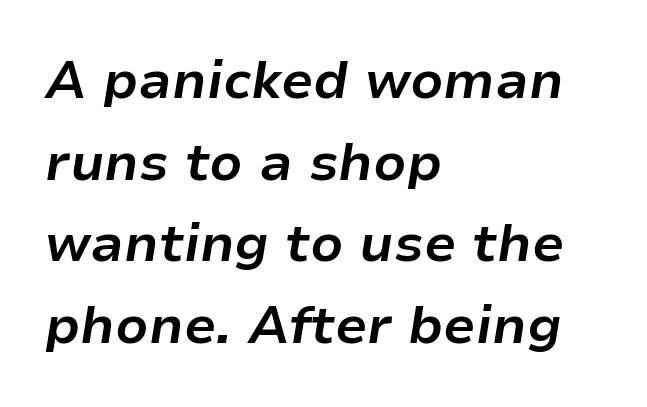
No word sits above an underline. Baseline-to-baseline distance is the conventional proportion of letter height. Reading down the block, your eye returns to a fixed left position each line. Words appear dense and cohesive because spacing is normal. Yep, that's italic — everything's leaning. Here the designer chose a conventional face with non-uniform glyph widths.
